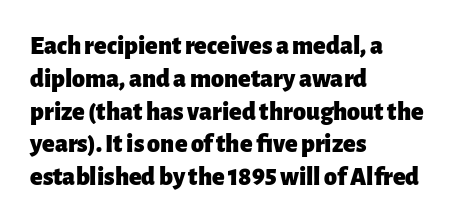
Q: Is the text bold? A: Yes.
Q: Is the text italic (slanted)? A: No, it is upright.
Q: Is the text underlined? A: No.
Q: How is the paragraph aligned? A: Left-aligned.
Q: Is the spacing between letters normal or unusually wide? A: Normal.
Q: Is the spacing between lines tight, normal or loose? A: Normal.
